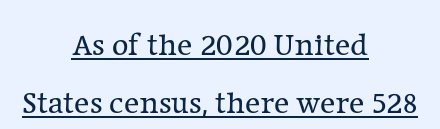
The image shows 32 px regular-weight serif type, upright; set centered, line spacing 1.81x, normal letter spacing, underlined; low stroke contrast and a medium x-height.
